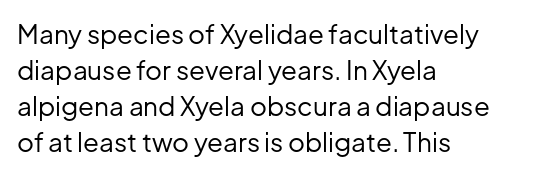
{"italic": "no", "bold": "no", "underline": "no", "align": "left", "line_spacing": "normal", "line_spacing_ratio": 1.39, "letter_spacing": "normal", "letter_spacing_em": 0.0, "glyph_px": 26}
